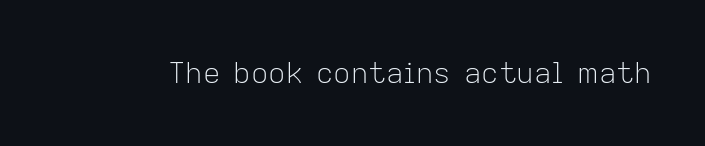
Type without underlining. Are there feet on the stems? There aren't — it's a sans. Spacing verdict: proportional, widths tailored to each character. The letterforms sit shoulder to shoulder at normal distance. The specimen reads as upright at a glance. The strokes carry an ordinary text weight at most.
